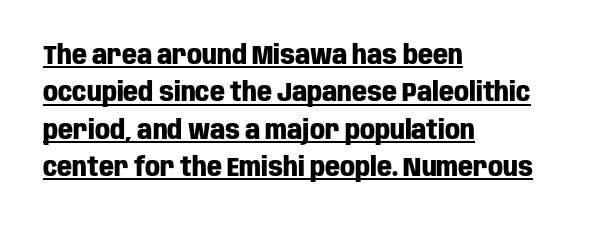
The passage shown is emphatically bold. What decoration does the sample have? An underline. Short and long lines alike share a common starting point at left. Ordinary non-slanted type is in use. Notice how descenders clear the ascenders below comfortably — that's standard leading. Between one letter and the next there's only the usual sliver of space.
